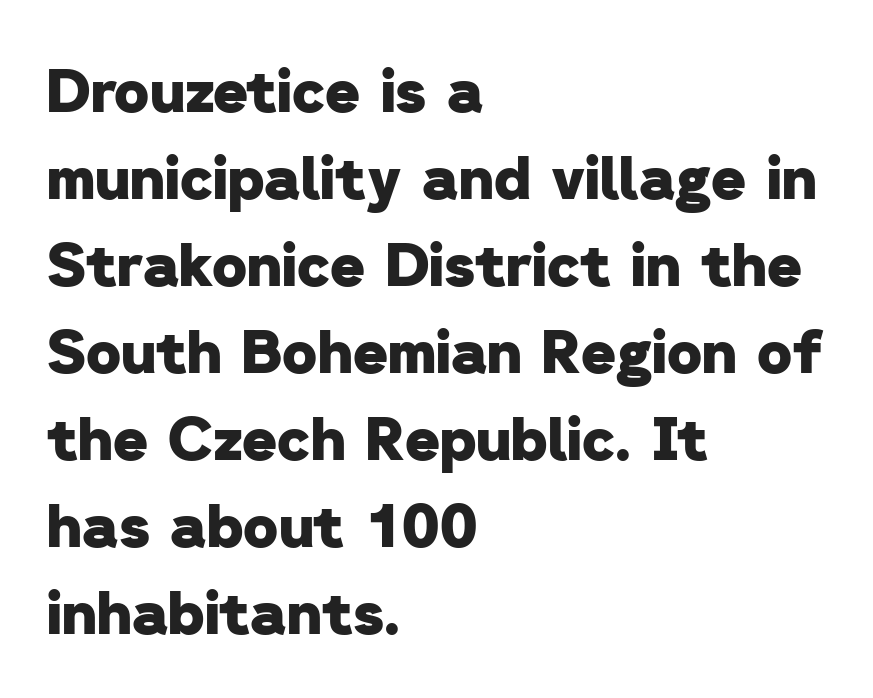
The image shows 60 px heavy sans-serif type; set left-aligned, normal line spacing (1.45x), normal letter spacing, not underlined; low stroke contrast and a medium x-height.
